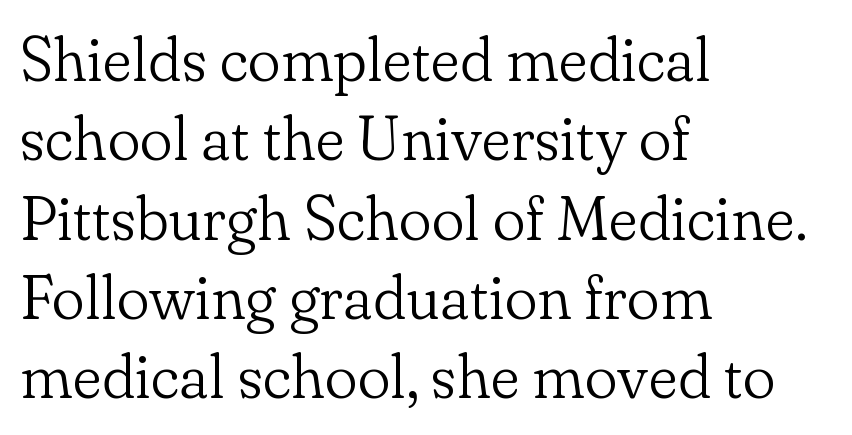
{"serif": "yes", "italic": "no", "bold": "no", "weight": "light", "width": "normal", "stroke_contrast": "low", "x_height": "small", "monospaced": "no", "underline": "no", "align": "left", "line_spacing": "normal", "line_spacing_ratio": 1.28, "letter_spacing": "normal", "letter_spacing_em": 0.0, "glyph_px": 62}
